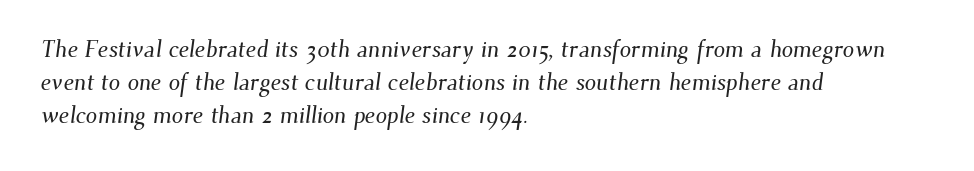
Q: Is the text underlined? A: No.
Q: How is the paragraph aligned? A: Left-aligned.
Q: Is the spacing between letters normal or unusually wide? A: Normal.
Q: Is the spacing between lines tight, normal or loose? A: Normal.
